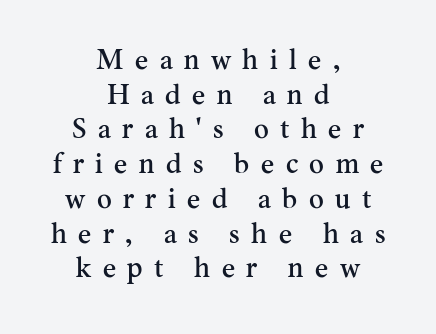
{"serif": "yes", "italic": "no", "width": "normal", "stroke_contrast": "medium", "x_height": "small", "monospaced": "no", "underline": "no", "align": "center", "line_spacing_ratio": 1.24, "letter_spacing": "wide", "letter_spacing_em": 0.41, "glyph_px": 28}
